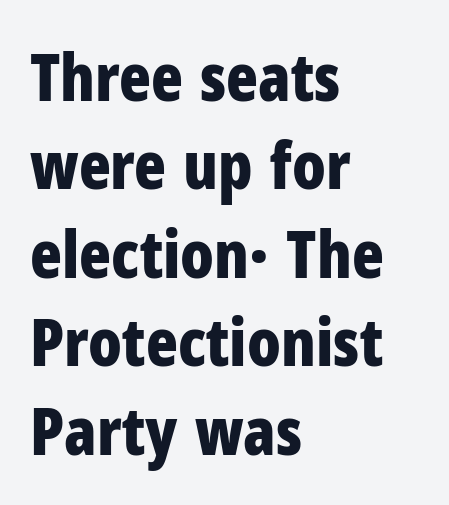
The image shows 66 px bold, condensed sans-serif type, upright; set left-aligned, normal line spacing (1.34x), normal letter spacing, not underlined; low stroke contrast and a medium x-height.
